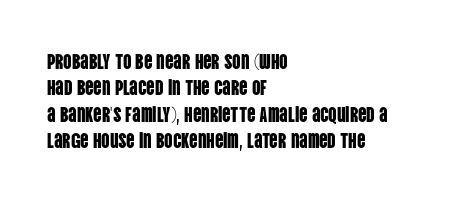
Is there much room between lines? A standard amount, neither cramped nor airy. The line texture is even and compact thanks to regular tracking. In terms of posture, this sample is upright. The paragraph has a hard left edge and a soft right edge. The strip under each line holds only bare page.
